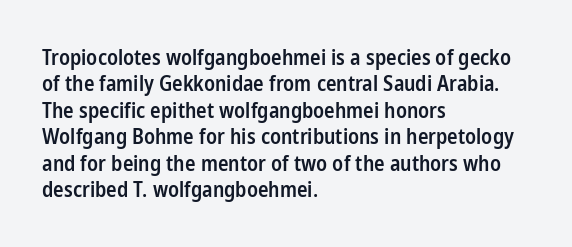
Q: Is the text bold? A: Semi-bold.
Q: Is the text italic (slanted)? A: No, it is upright.
Q: Is the text underlined? A: No.
Q: How is the paragraph aligned? A: Left-aligned.
Q: Is the spacing between letters normal or unusually wide? A: Normal.
Q: Is the spacing between lines tight, normal or loose? A: Normal.
